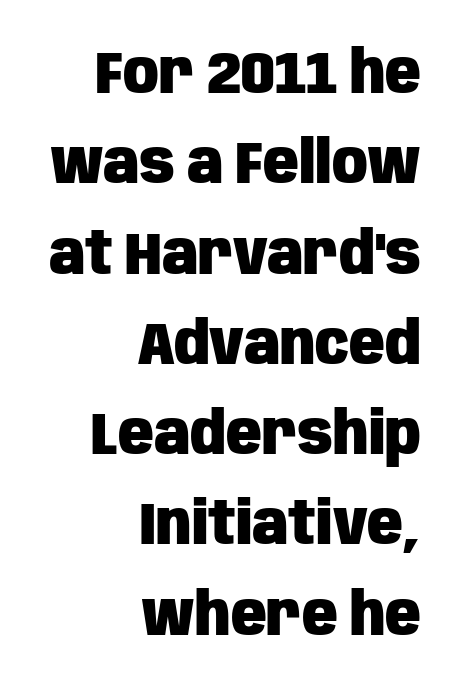
Q: Is the text bold? A: Yes.
Q: Is the text italic (slanted)? A: No, it is upright.
Q: Is the typeface a serif or a sans-serif typeface? A: Sans-serif.
Q: Is the text underlined? A: No.
Q: How is the paragraph aligned? A: Right-aligned.
Q: Is the spacing between letters normal or unusually wide? A: Normal.
Q: Is the spacing between lines tight, normal or loose? A: Normal.
Q: Width (condensed, normal, or wide)? A: Condensed.
Q: Stroke contrast? A: Low.
Q: x-height? A: Large.
Q: Monospaced? A: No.
